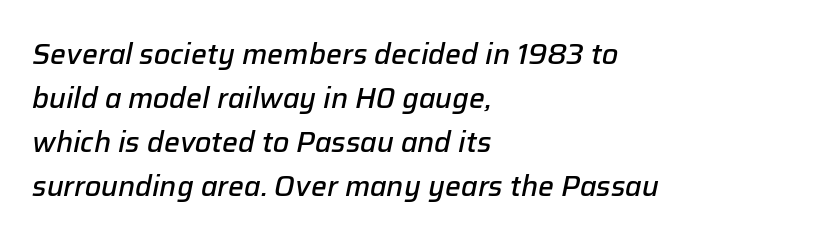
Regarding leading, the lines here are spaced in the standard way. Looks like regular typesetting: each glyph gets only the width it needs. Clear beneath every line of the passage. Line starts are locked; line ends wander.
